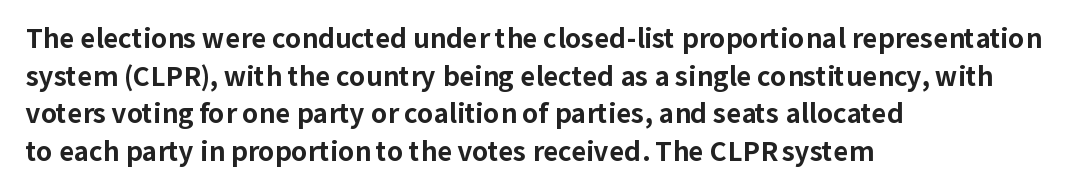
The image shows 26 px bold type, upright; set left-aligned, normal line spacing (1.45x), normal letter spacing, not underlined.
